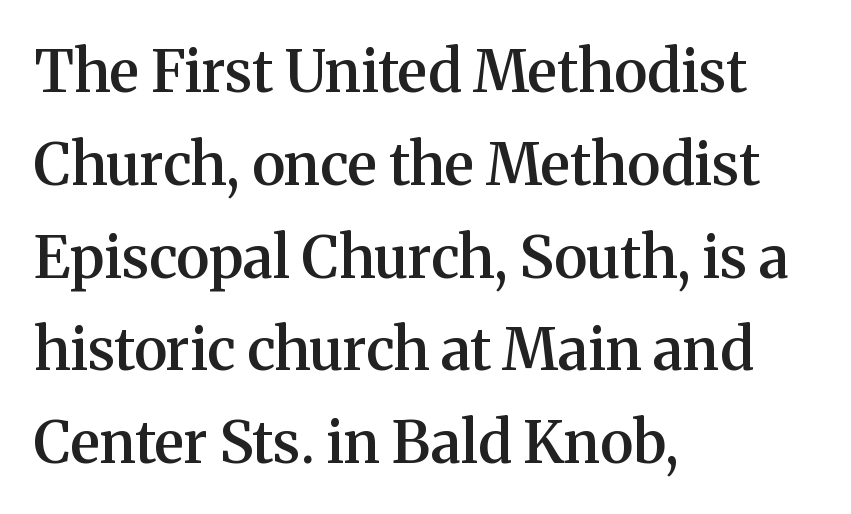
Q: Is the text bold? A: Semi-bold.
Q: Is the text italic (slanted)? A: No, it is upright.
Q: Is the typeface a serif or a sans-serif typeface? A: Serif.
Q: Is the text underlined? A: No.
Q: How is the paragraph aligned? A: Left-aligned.
Q: Is the spacing between letters normal or unusually wide? A: Normal.
Q: Is the spacing between lines tight, normal or loose? A: Normal.
Q: Width (condensed, normal, or wide)? A: Normal.
Q: Stroke contrast? A: Medium.
Q: x-height? A: Medium.
Q: Monospaced? A: No.
